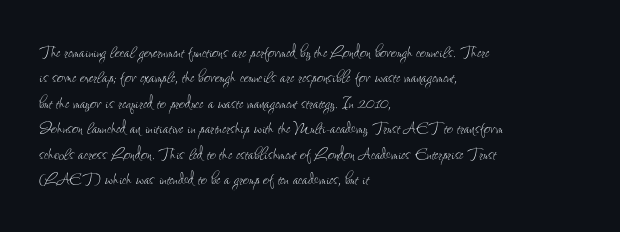
Q: Is the text bold? A: No.
Q: Is the text italic (slanted)? A: Yes.
Q: Is the text underlined? A: No.
Q: How is the paragraph aligned? A: Left-aligned.
Q: Is the spacing between letters normal or unusually wide? A: Normal.
